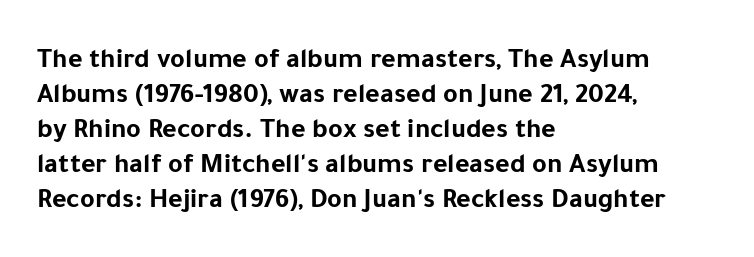
The image shows 28 px bold sans-serif type, upright; set left-aligned, normal line spacing (1.25x), normal letter spacing, not underlined; low stroke contrast and a medium x-height.
